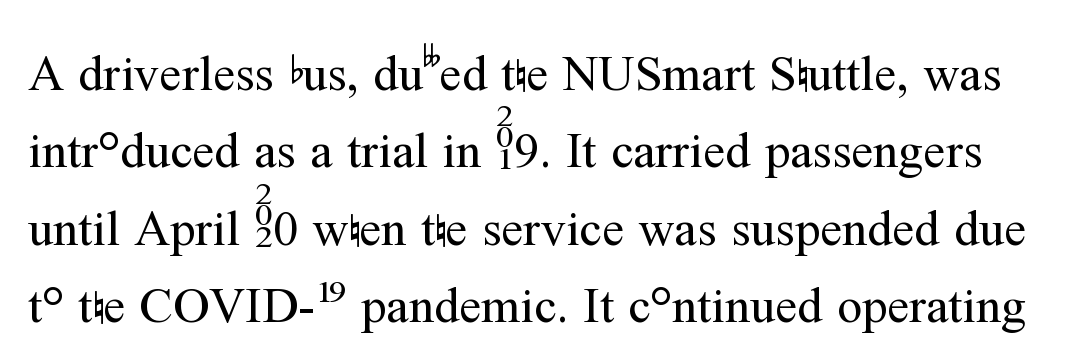
{"serif": "yes", "italic": "no", "bold": "no", "weight": "regular", "width": "normal", "stroke_contrast": "medium", "x_height": "medium", "monospaced": "no", "underline": "no", "line_spacing": "normal", "line_spacing_ratio": 1.55, "letter_spacing": "normal", "letter_spacing_em": 0.0, "glyph_px": 50}
